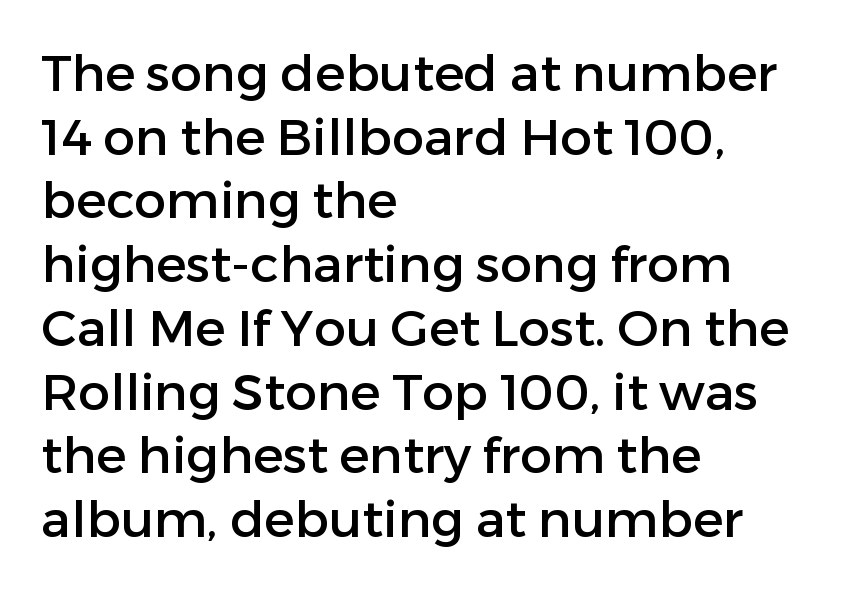
Q: Is the text italic (slanted)? A: No, it is upright.
Q: Is the typeface a serif or a sans-serif typeface? A: Sans-serif.
Q: Is the text underlined? A: No.
Q: How is the paragraph aligned? A: Left-aligned.
Q: Is the spacing between letters normal or unusually wide? A: Normal.
Q: Is the spacing between lines tight, normal or loose? A: Normal.
Q: Width (condensed, normal, or wide)? A: Normal.
Q: Stroke contrast? A: Low.
Q: x-height? A: Medium.
Q: Monospaced? A: No.
